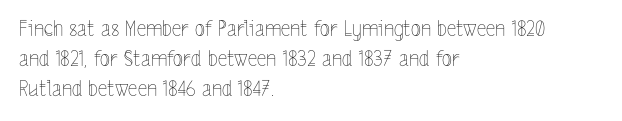
Compared with typical body copy, the letter spacing here is the same. The text block is weighted toward the left margin, trailing off unevenly rightward. The foot of each line stays bare and open. Evenly set lines give the paragraph a standard silhouette. Stroke thickness stays within the range of a standard reading face or lighter.
